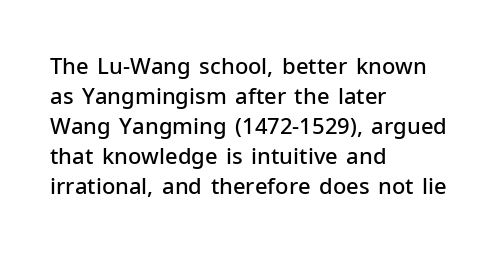
Q: Is the text bold? A: Semi-bold.
Q: Is the text italic (slanted)? A: No, it is upright.
Q: Is the text underlined? A: No.
Q: How is the paragraph aligned? A: Left-aligned.
Q: Is the spacing between letters normal or unusually wide? A: Normal.
Q: Is the spacing between lines tight, normal or loose? A: Normal.
